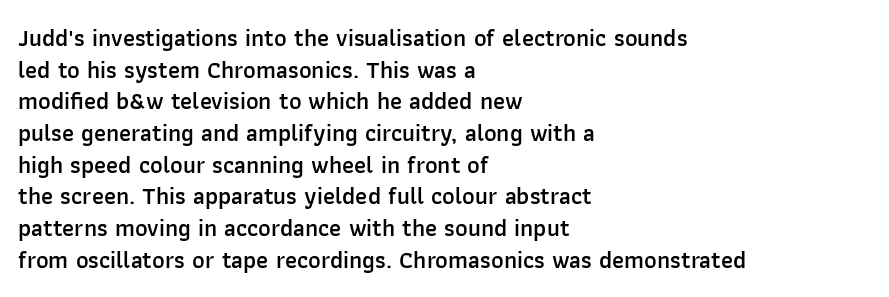
{"italic": "no", "bold": "semi", "underline": "no", "align": "left", "line_spacing": "normal", "line_spacing_ratio": 1.32, "letter_spacing": "normal", "letter_spacing_em": 0.0, "glyph_px": 24}
